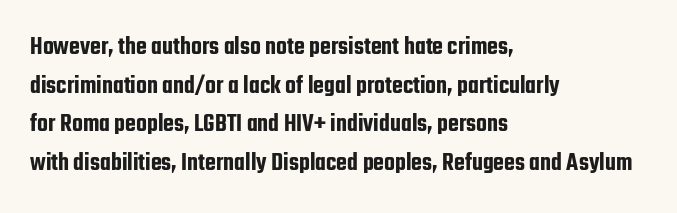
{"italic": "no", "underline": "no", "align": "left", "line_spacing": "normal", "line_spacing_ratio": 1.55, "letter_spacing": "normal", "letter_spacing_em": 0.0, "glyph_px": 25}
